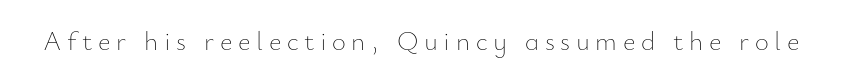
{"italic": "no", "bold": "no", "underline": "no", "letter_spacing": "wide", "letter_spacing_em": 0.21, "glyph_px": 27}
